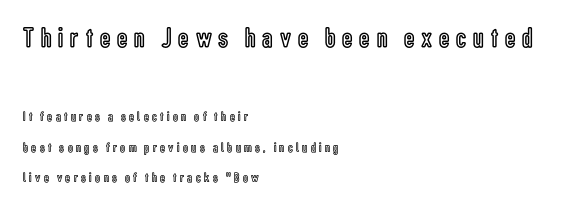
The image shows 29 px condensed type, upright; set left-aligned, loose line spacing (2.18x), unusually wide letter spacing (+0.24 em), not underlined; the first (top) block is 2.07x larger; a medium x-height.
